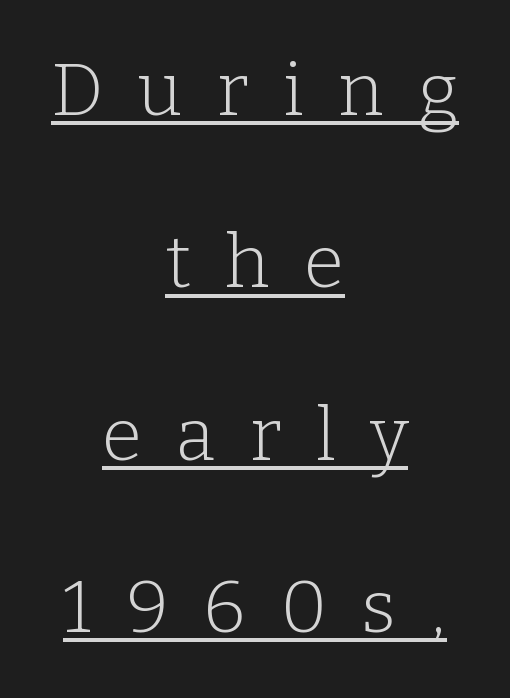
Q: Is the text bold? A: No.
Q: Is the text italic (slanted)? A: No, it is upright.
Q: Is the typeface a serif or a sans-serif typeface? A: Serif.
Q: Is the text underlined? A: Yes.
Q: How is the paragraph aligned? A: Centered.
Q: Is the spacing between letters normal or unusually wide? A: Unusually wide.
Q: Is the spacing between lines tight, normal or loose? A: Loose.
Q: Width (condensed, normal, or wide)? A: Normal.
Q: Stroke contrast? A: Low.
Q: x-height? A: Medium.
Q: Monospaced? A: No.
